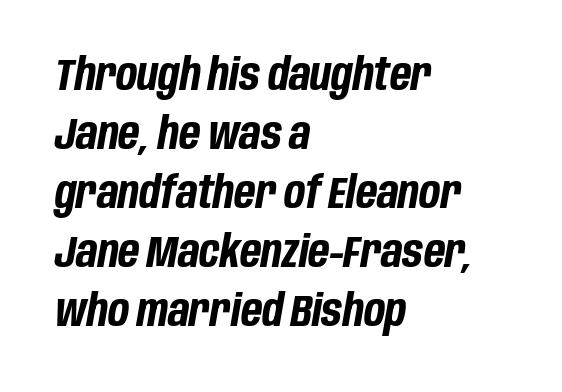
Regular leading. These lines were composed using italics. The setting favours the left margin, as ordinary paragraphs usually do. These lines keep a tight, regular rhythm from letter to letter. Weight check: bold — yes, fully.
